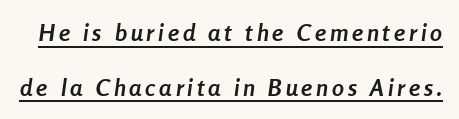
Is the type slanted? Yes — the strokes lean at a clear angle. Does the leading feel generous? Absolutely, it's lavish. Compared with undecorated copy, this sample adds a rule below the words. These lines carry a lot of weight — the face is fully bold.
